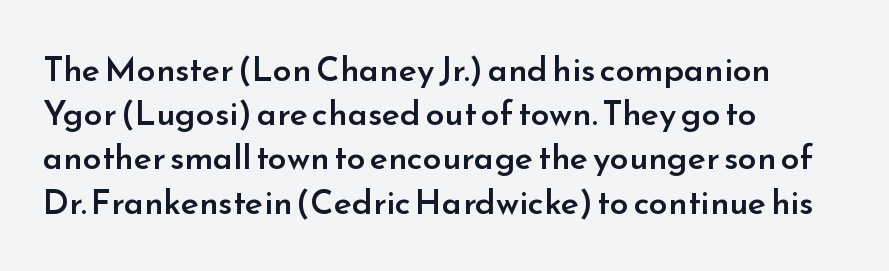
Is the letter spacing exaggerated? No — it looks like the ordinary default. No word sits above an underline. Spacing verdict: proportional, widths tailored to each character. The font family rendered here belongs to the sans-serif group.
